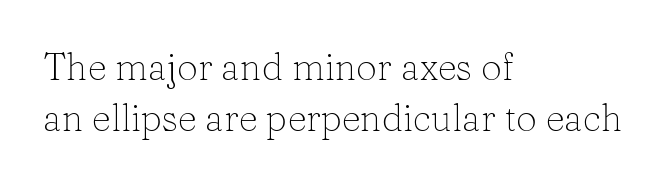
The image shows 37 px light serif type, upright; set left-aligned, normal line spacing (1.38x), normal letter spacing, not underlined; low stroke contrast and a medium x-height.
